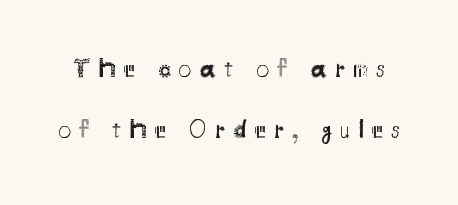
Q: Is the text bold? A: No.
Q: Is the text italic (slanted)? A: No, it is upright.
Q: Is the text underlined? A: No.
Q: Is the spacing between letters normal or unusually wide? A: Unusually wide.
Q: Is the spacing between lines tight, normal or loose? A: Loose.
